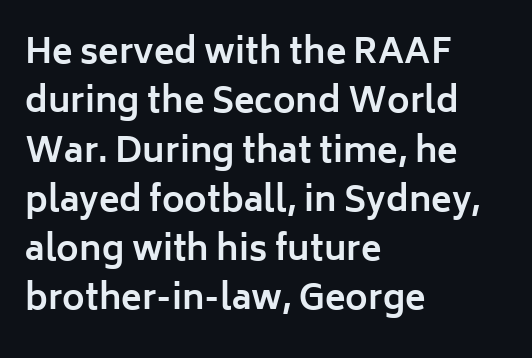
The image shows 34 px bold sans-serif type, upright; set left-aligned, normal line spacing (1.45x), normal letter spacing, not underlined; low stroke contrast and a medium x-height.
